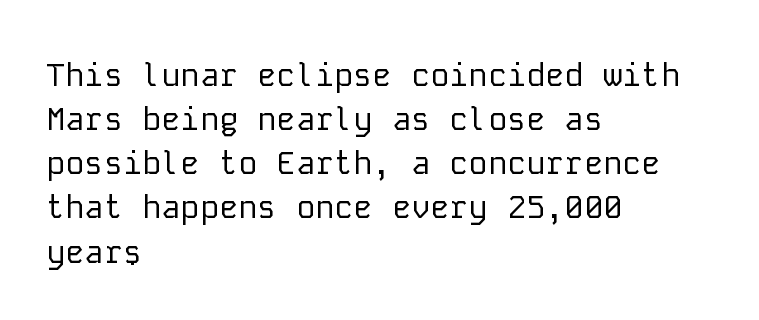
The image shows 32 px regular-weight sans-serif type, upright, monospaced; set left-aligned, normal line spacing (1.38x), normal letter spacing, not underlined; low stroke contrast and a medium x-height.
